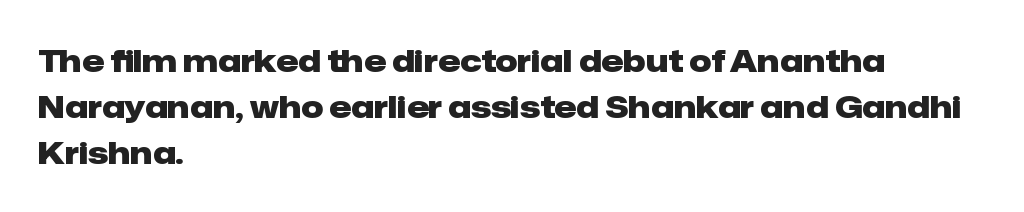
Typesetter's note: full bold, strokes at maximum text heaviness. The letterforms sit shoulder to shoulder at normal distance. The designer went with a sans here, leaving each stem footless. The letters advance in unequal steps, a hallmark of proportional type. This sample is left-justified, so line endings fall wherever the words run out.
